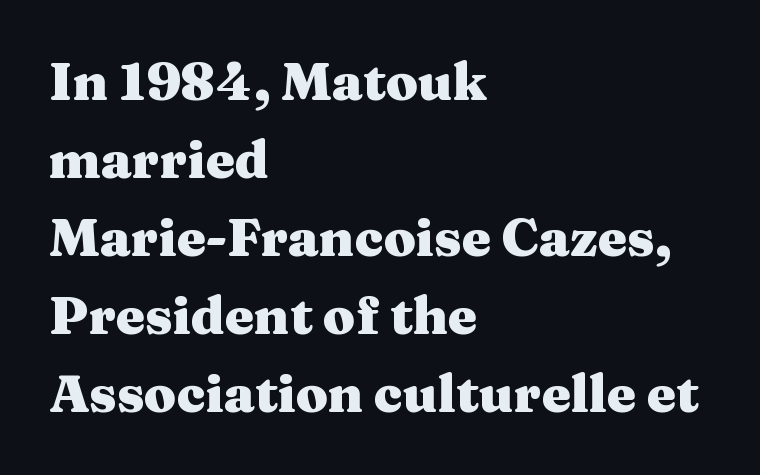
The image shows 52 px heavy, wide serif type, upright; set left-aligned, normal line spacing (1.5x), normal letter spacing, not underlined; medium stroke contrast and a medium x-height.
